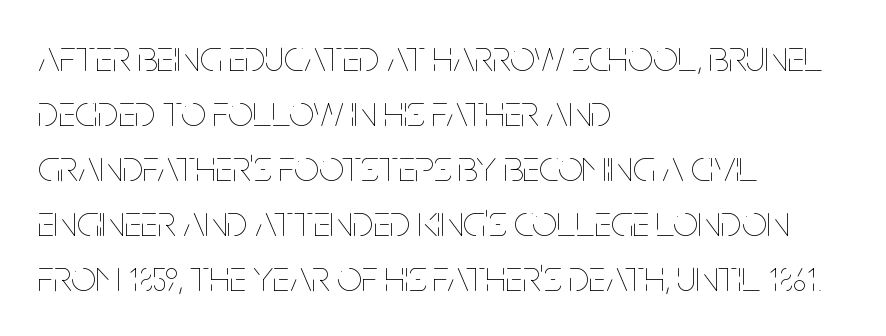
A light-to-regular cut is what we see here. Vertically, the passage feels balanced, rows spaced as you'd expect. Rule under the text: the space is simply empty. Do the letters lean? They stand straight. Line beginnings align vertically; line endings do not. Observe the ordinary spacing: letters are neighbours, not strangers.
